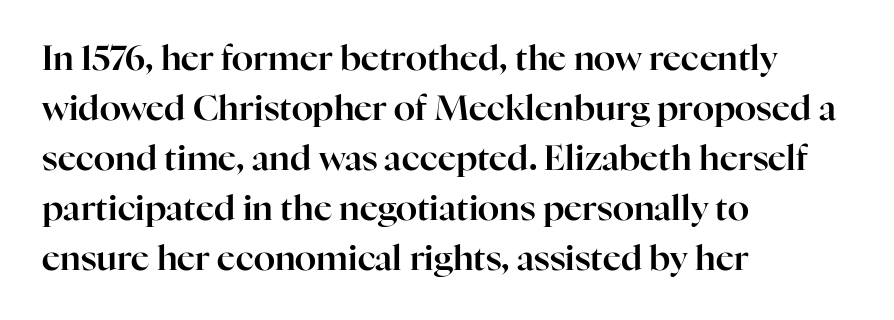
{"serif": "yes", "italic": "no", "width": "normal", "stroke_contrast": "high", "x_height": "medium", "monospaced": "no", "underline": "no", "align": "left", "line_spacing": "normal", "line_spacing_ratio": 1.43, "letter_spacing": "normal", "letter_spacing_em": 0.0, "glyph_px": 35}
